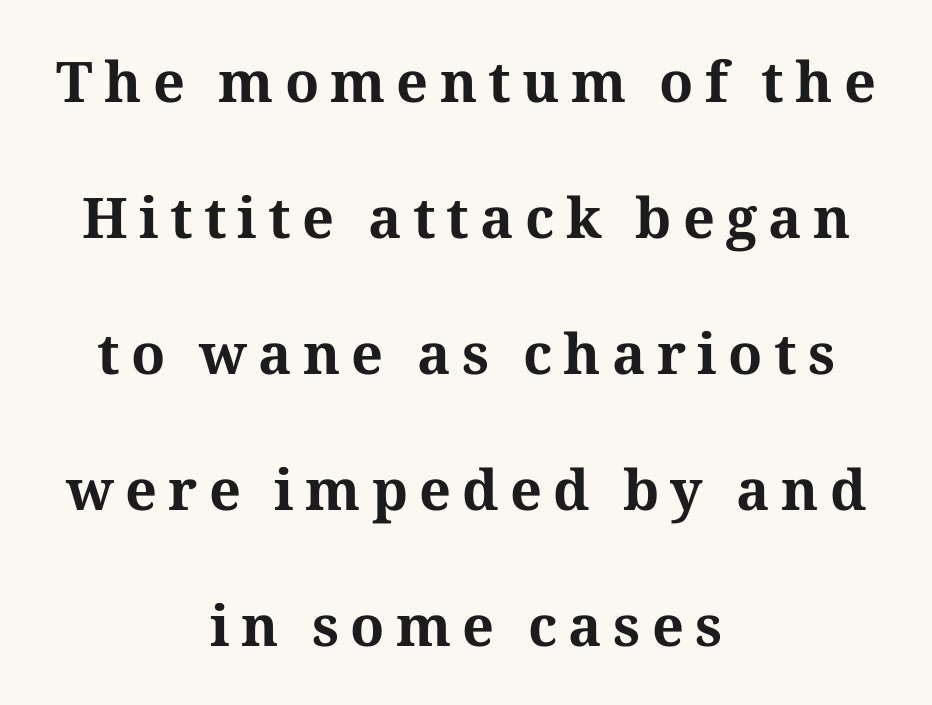
The image shows 56 px bold serif type, upright; set centered, loose line spacing (2.43x), unusually wide letter spacing (+0.2 em), not underlined; medium stroke contrast and a medium x-height.
